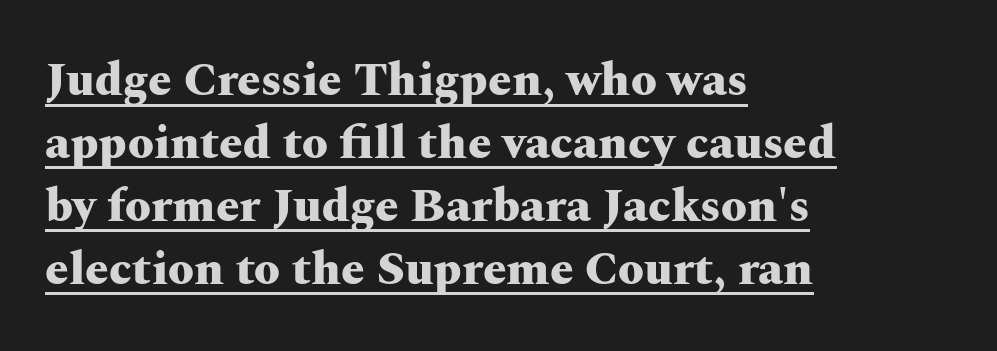
The image shows 47 px heavy, wide serif type, upright; set left-aligned, normal line spacing (1.34x), normal letter spacing, underlined; medium stroke contrast and a medium x-height.
